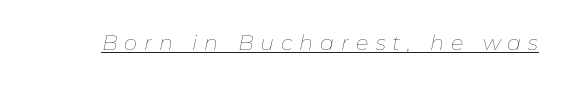
Q: Is the text bold? A: No.
Q: Is the text italic (slanted)? A: Yes, it leans right by about 11 degrees.
Q: Is the text underlined? A: Yes.
Q: Is the spacing between letters normal or unusually wide? A: Unusually wide.
